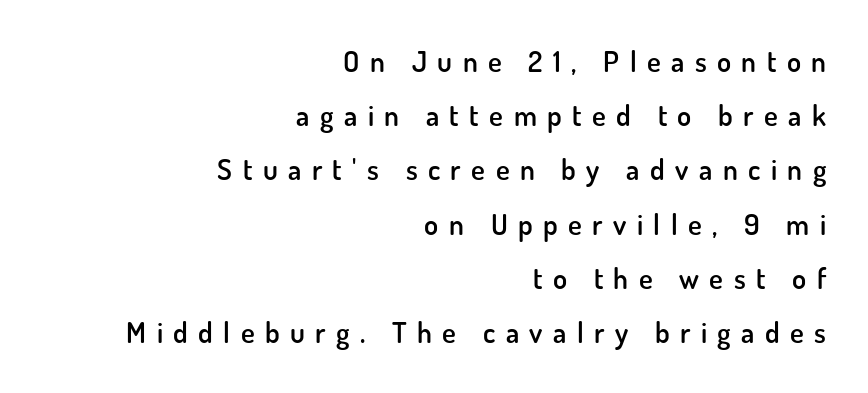
Q: Is the text bold? A: Semi-bold.
Q: Is the text italic (slanted)? A: No, it is upright.
Q: Is the typeface a serif or a sans-serif typeface? A: Sans-serif.
Q: Is the text underlined? A: No.
Q: How is the paragraph aligned? A: Right-aligned.
Q: Is the spacing between letters normal or unusually wide? A: Unusually wide.
Q: Width (condensed, normal, or wide)? A: Normal.
Q: Stroke contrast? A: Low.
Q: x-height? A: Small.
Q: Monospaced? A: No.
